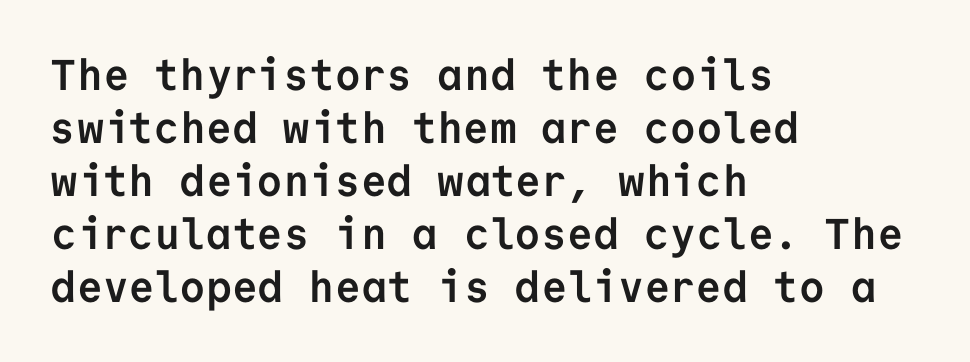
Q: Is the text bold? A: Yes.
Q: Is the text italic (slanted)? A: No, it is upright.
Q: Is the typeface a serif or a sans-serif typeface? A: Sans-serif.
Q: Is the text underlined? A: No.
Q: How is the paragraph aligned? A: Left-aligned.
Q: Is the spacing between letters normal or unusually wide? A: Normal.
Q: Width (condensed, normal, or wide)? A: Normal.
Q: Stroke contrast? A: Low.
Q: x-height? A: Medium.
Q: Monospaced? A: Yes.
